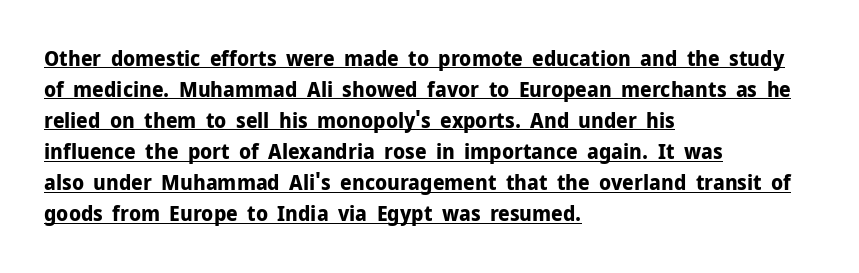
Q: Is the text bold? A: Yes.
Q: Is the text italic (slanted)? A: No, it is upright.
Q: Is the text underlined? A: Yes.
Q: How is the paragraph aligned? A: Left-aligned.
Q: Is the spacing between letters normal or unusually wide? A: Normal.
Q: Is the spacing between lines tight, normal or loose? A: Normal.
